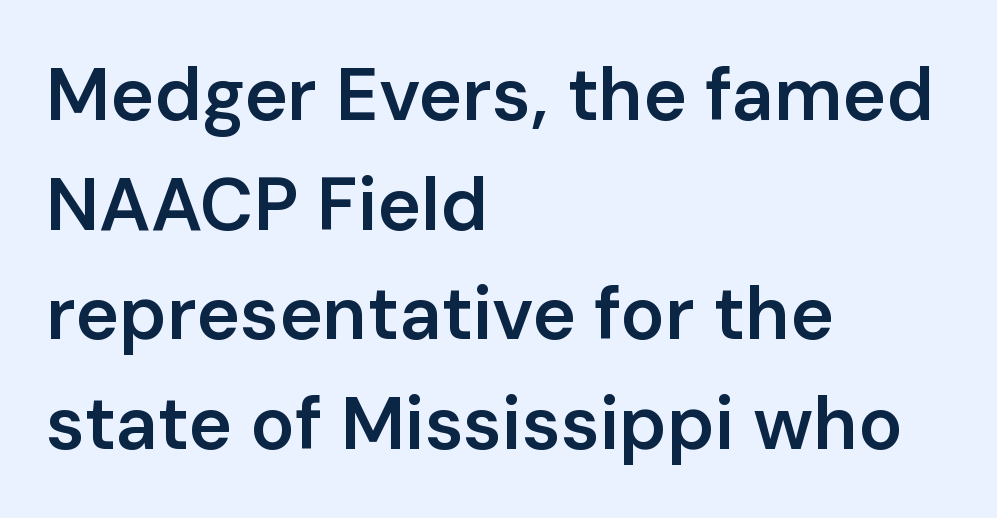
Q: Is the text bold? A: Semi-bold.
Q: Is the text italic (slanted)? A: No, it is upright.
Q: Is the typeface a serif or a sans-serif typeface? A: Sans-serif.
Q: Is the text underlined? A: No.
Q: How is the paragraph aligned? A: Left-aligned.
Q: Is the spacing between letters normal or unusually wide? A: Normal.
Q: Is the spacing between lines tight, normal or loose? A: Normal.
Q: Width (condensed, normal, or wide)? A: Normal.
Q: Stroke contrast? A: Low.
Q: x-height? A: Medium.
Q: Monospaced? A: No.
